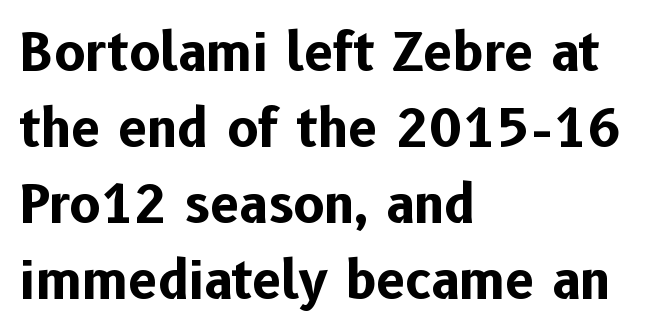
{"serif": "no", "italic": "no", "bold": "yes", "weight": "bold", "width": "normal", "stroke_contrast": "low", "x_height": "medium", "monospaced": "no", "underline": "no", "align": "left", "line_spacing": "normal", "line_spacing_ratio": 1.46, "letter_spacing": "normal", "letter_spacing_em": 0.0, "glyph_px": 52}
